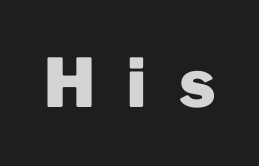
Q: Is the text bold? A: Yes.
Q: Is the text italic (slanted)? A: No, it is upright.
Q: Is the typeface a serif or a sans-serif typeface? A: Sans-serif.
Q: Is the text underlined? A: No.
Q: Is the spacing between letters normal or unusually wide? A: Unusually wide.
Q: Width (condensed, normal, or wide)? A: Normal.
Q: Stroke contrast? A: Low.
Q: x-height? A: Medium.
Q: Monospaced? A: No.
